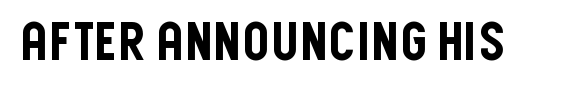
Q: Is the text italic (slanted)? A: No, it is upright.
Q: Is the typeface a serif or a sans-serif typeface? A: Sans-serif.
Q: Is the text underlined? A: No.
Q: Is the spacing between letters normal or unusually wide? A: Normal.
Q: Width (condensed, normal, or wide)? A: Condensed.
Q: Stroke contrast? A: Low.
Q: x-height? A: Large.
Q: Monospaced? A: No.
